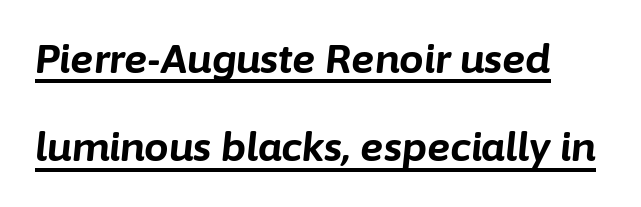
The image shows 39 px bold type, italic (leaning right); set loose line spacing (2.26x), normal letter spacing, underlined; low stroke contrast and a medium x-height.
